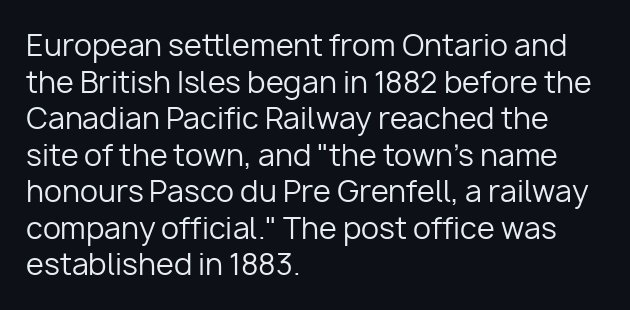
Q: Is the text bold? A: No.
Q: Is the text italic (slanted)? A: No, it is upright.
Q: Is the typeface a serif or a sans-serif typeface? A: Sans-serif.
Q: Is the text underlined? A: No.
Q: How is the paragraph aligned? A: Left-aligned.
Q: Is the spacing between letters normal or unusually wide? A: Normal.
Q: Is the spacing between lines tight, normal or loose? A: Normal.
Q: Width (condensed, normal, or wide)? A: Normal.
Q: Stroke contrast? A: Low.
Q: x-height? A: Medium.
Q: Monospaced? A: No.
